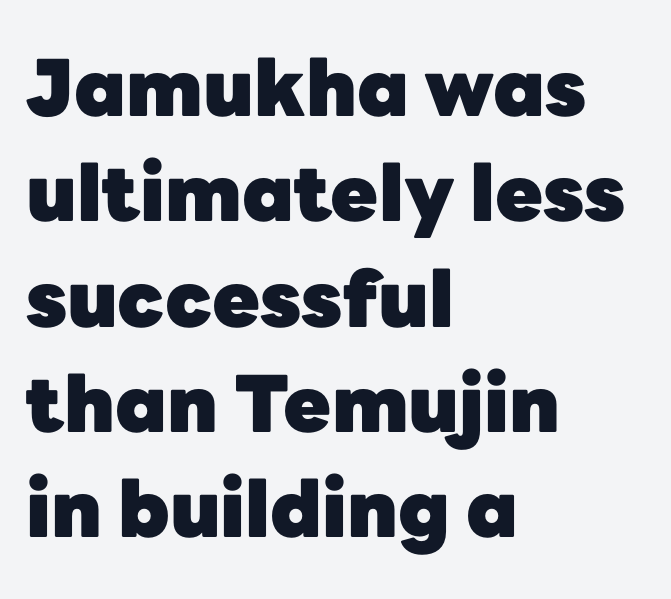
{"serif": "no", "italic": "no", "bold": "yes", "weight": "heavy", "width": "normal", "stroke_contrast": "low", "x_height": "medium", "monospaced": "no", "underline": "no", "align": "left", "line_spacing": "normal", "line_spacing_ratio": 1.35, "letter_spacing": "normal", "letter_spacing_em": 0.0, "glyph_px": 78}
